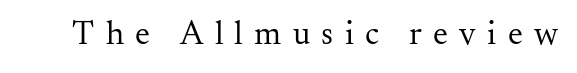
Q: Is the text bold? A: No.
Q: Is the text italic (slanted)? A: No, it is upright.
Q: Is the typeface a serif or a sans-serif typeface? A: Serif.
Q: Is the text underlined? A: No.
Q: Is the spacing between letters normal or unusually wide? A: Unusually wide.
Q: Width (condensed, normal, or wide)? A: Normal.
Q: Stroke contrast? A: Medium.
Q: x-height? A: Small.
Q: Monospaced? A: No.
